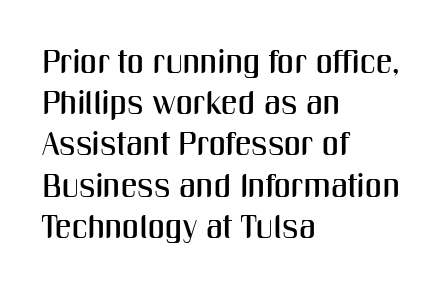
Students, note that the glyphs here touch the page at normal intervals. The rag falls on the right side of this text block. Serif or sans? Sans — the stroke terminals are bare. Nope, not italic — everything's standing straight. Whoever set this chose a conventional vertical rhythm. A typesetter would call this proportional, since set widths differ per character.
